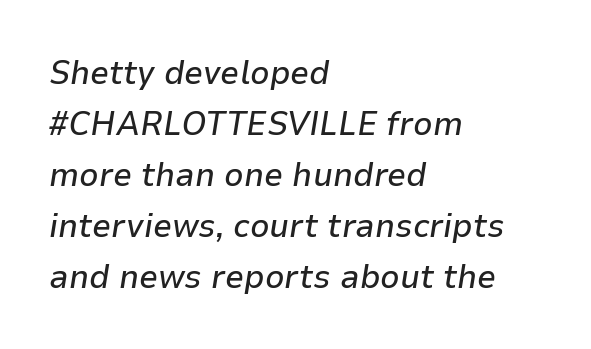
{"italic": "yes", "lean": "right", "slant_degrees": 9, "width": "normal", "stroke_contrast": "low", "x_height": "medium", "monospaced": "no", "underline": "no", "align": "left", "line_spacing": "normal", "line_spacing_ratio": 1.5, "letter_spacing": "normal", "letter_spacing_em": 0.0, "glyph_px": 34}
